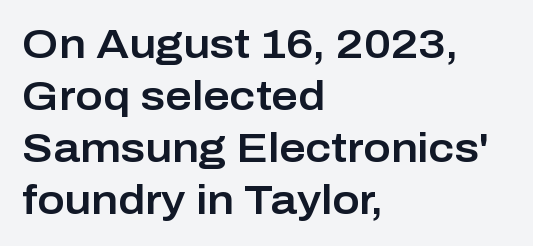
{"serif": "no", "italic": "no", "width": "normal", "stroke_contrast": "low", "x_height": "medium", "monospaced": "no", "underline": "no", "align": "left", "line_spacing": "normal", "line_spacing_ratio": 1.27, "letter_spacing": "normal", "letter_spacing_em": 0.0, "glyph_px": 41}
